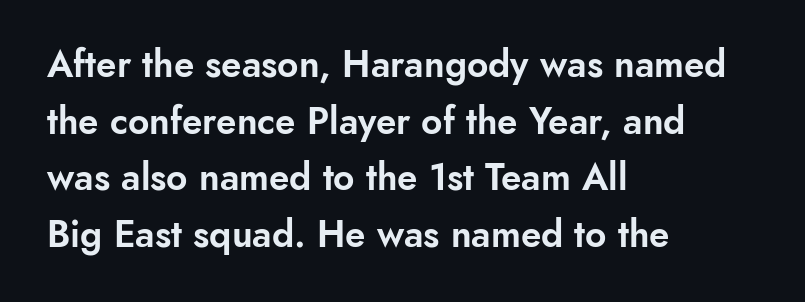
Q: Is the text italic (slanted)? A: No, it is upright.
Q: Is the typeface a serif or a sans-serif typeface? A: Sans-serif.
Q: Is the text underlined? A: No.
Q: How is the paragraph aligned? A: Left-aligned.
Q: Is the spacing between letters normal or unusually wide? A: Normal.
Q: Is the spacing between lines tight, normal or loose? A: Normal.
Q: Width (condensed, normal, or wide)? A: Normal.
Q: Stroke contrast? A: Low.
Q: x-height? A: Small.
Q: Monospaced? A: No.
